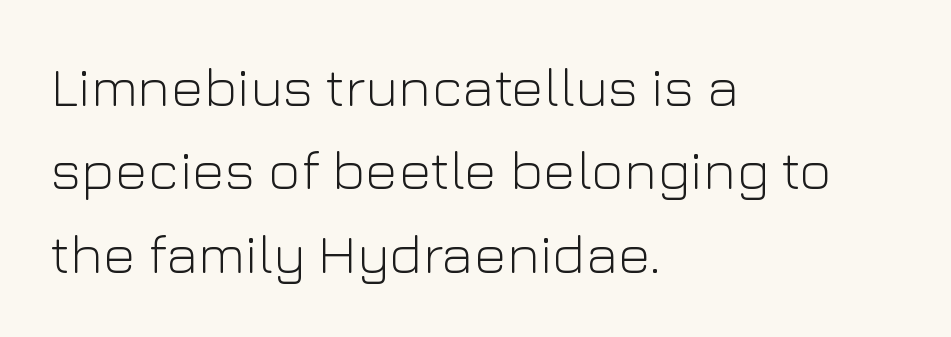
Q: Is the text bold? A: No.
Q: Is the text italic (slanted)? A: No, it is upright.
Q: Is the typeface a serif or a sans-serif typeface? A: Sans-serif.
Q: Is the text underlined? A: No.
Q: How is the paragraph aligned? A: Left-aligned.
Q: Is the spacing between letters normal or unusually wide? A: Normal.
Q: Is the spacing between lines tight, normal or loose? A: Normal.
Q: Width (condensed, normal, or wide)? A: Normal.
Q: Stroke contrast? A: Low.
Q: x-height? A: Medium.
Q: Monospaced? A: No.
